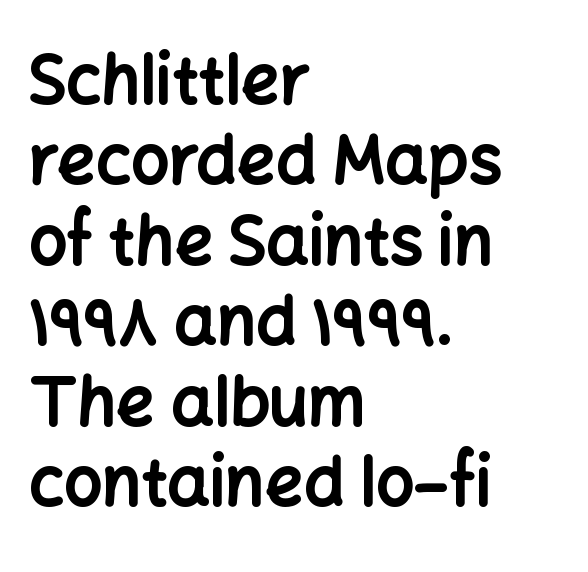
Q: Is the text bold? A: Yes.
Q: Is the text italic (slanted)? A: No, it is upright.
Q: Is the typeface a serif or a sans-serif typeface? A: Sans-serif.
Q: Is the text underlined? A: No.
Q: How is the paragraph aligned? A: Left-aligned.
Q: Is the spacing between letters normal or unusually wide? A: Normal.
Q: Width (condensed, normal, or wide)? A: Normal.
Q: Stroke contrast? A: Low.
Q: x-height? A: Medium.
Q: Monospaced? A: No.
